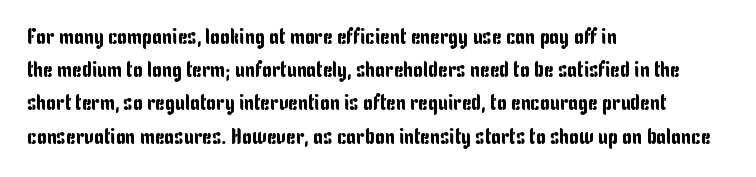
These lines keep a tight, regular rhythm from letter to letter. Vertical spacing — default. No word sits above an underline. The setting favours the left margin, as ordinary paragraphs usually do. The font's upright variant was chosen for this text.
